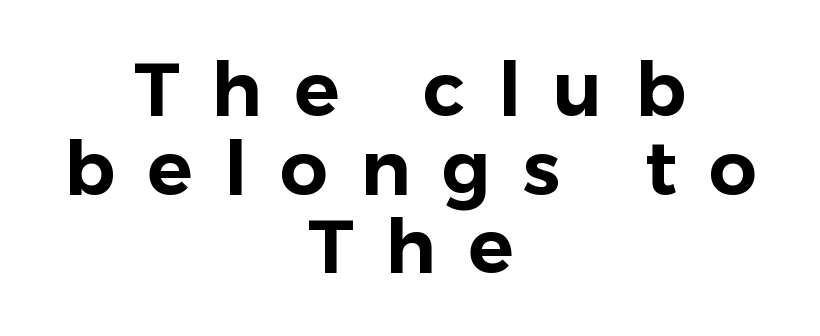
This block would grow much taller if given ordinary leading; it's compressed now. Tall strokes in this sample are plumb rather than angled. The face used here is proportionally spaced, like ordinary book or web type. Check under the words: just untouched page.
